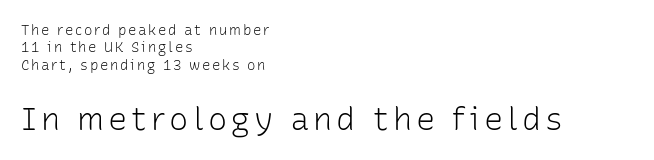
Q: Is the text bold? A: No.
Q: Is the text italic (slanted)? A: No, it is upright.
Q: Is the typeface a serif or a sans-serif typeface? A: Sans-serif.
Q: Is the text underlined? A: No.
Q: How is the paragraph aligned? A: Left-aligned.
Q: Is the spacing between lines tight, normal or loose? A: Normal.
Q: Which block of text is set in a larger size, the first (top) or the second (bottom)? A: The second (bottom) one.
Q: Width (condensed, normal, or wide)? A: Normal.
Q: Stroke contrast? A: Low.
Q: x-height? A: Medium.
Q: Monospaced? A: No.
